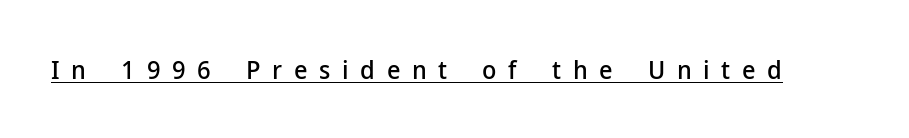
Q: Is the text italic (slanted)? A: No, it is upright.
Q: Is the text underlined? A: Yes.
Q: Is the spacing between letters normal or unusually wide? A: Unusually wide.
